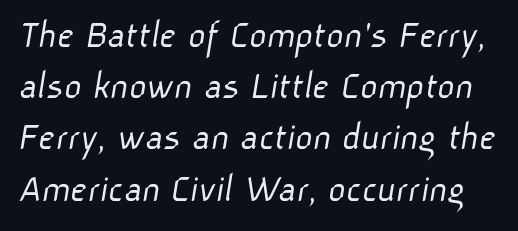
Q: Is the text bold? A: No.
Q: Is the typeface a serif or a sans-serif typeface? A: Sans-serif.
Q: Is the text underlined? A: No.
Q: Is the spacing between letters normal or unusually wide? A: Normal.
Q: Width (condensed, normal, or wide)? A: Normal.
Q: Stroke contrast? A: Low.
Q: x-height? A: Medium.
Q: Monospaced? A: No.
